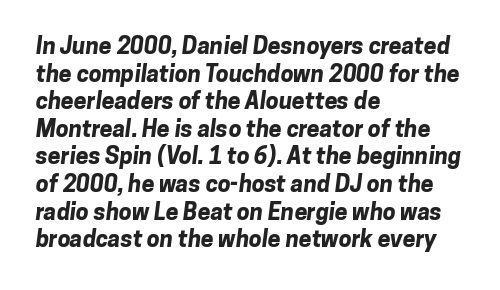
{"bold": "yes", "underline": "no", "align": "left", "line_spacing_ratio": 1.2, "letter_spacing": "normal", "letter_spacing_em": 0.0, "glyph_px": 23}
